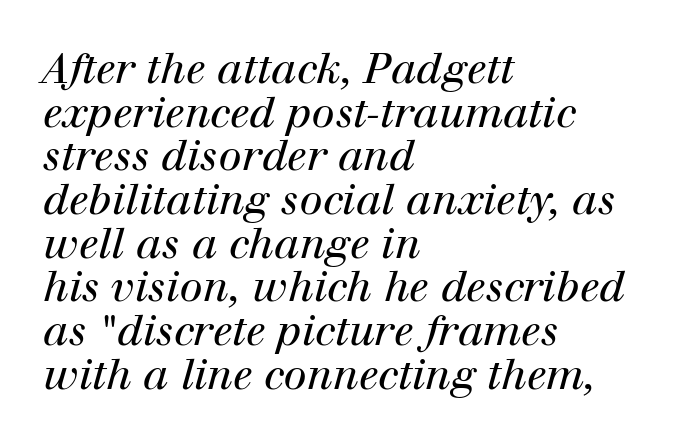
A serif font was chosen for this passage. Horizontal alignment here is leftward, the default for most running prose. Weight: regular or lighter. Nothing unusual about the tracking: characters are spaced as the font intends. Think of a printed novel: that variable character pitch is what you see here.
